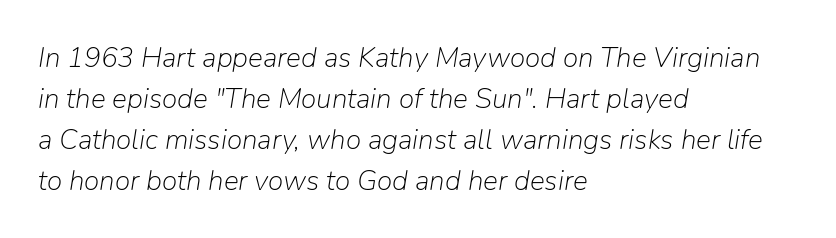
Q: Is the text bold? A: No.
Q: Is the text italic (slanted)? A: Yes, it leans right by about 9 degrees.
Q: Is the text underlined? A: No.
Q: How is the paragraph aligned? A: Left-aligned.
Q: Is the spacing between letters normal or unusually wide? A: Normal.
Q: Is the spacing between lines tight, normal or loose? A: Normal.
Q: Width (condensed, normal, or wide)? A: Normal.
Q: Stroke contrast? A: Low.
Q: x-height? A: Medium.
Q: Monospaced? A: No.
